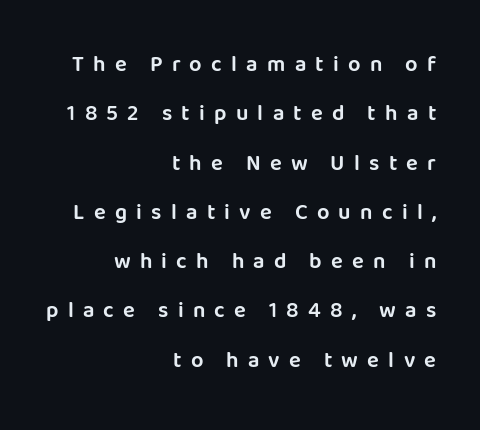
Q: Is the text italic (slanted)? A: No, it is upright.
Q: Is the text underlined? A: No.
Q: How is the paragraph aligned? A: Right-aligned.
Q: Is the spacing between letters normal or unusually wide? A: Unusually wide.
Q: Is the spacing between lines tight, normal or loose? A: Loose.
